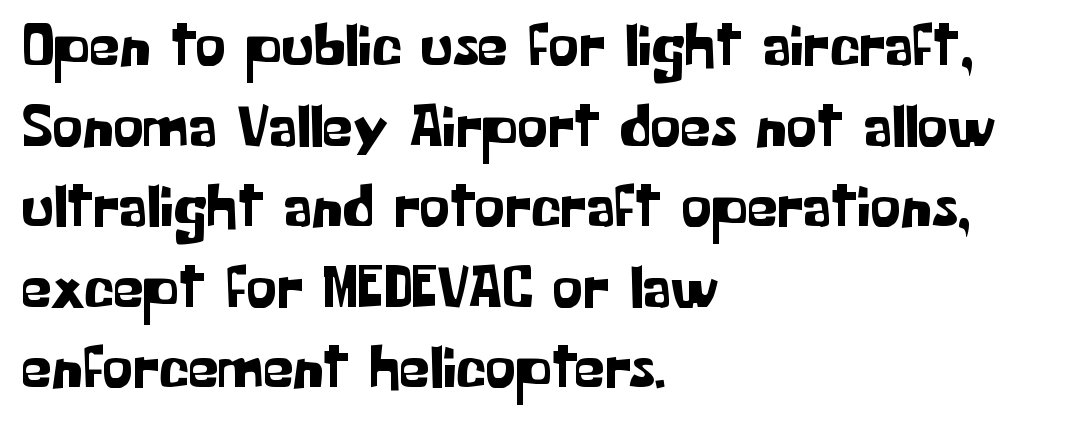
{"serif": "no", "italic": "no", "width": "normal", "stroke_contrast": "low", "x_height": "medium", "monospaced": "no", "underline": "no", "align": "left", "line_spacing": "normal", "line_spacing_ratio": 1.32, "letter_spacing": "normal", "letter_spacing_em": 0.0, "glyph_px": 61}
